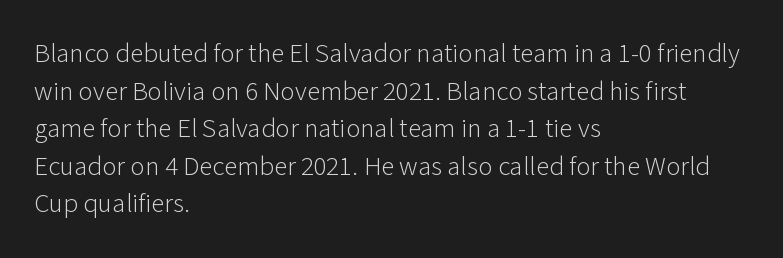
Notice how the stems are strictly vertical — no italics here. A bare baseline throughout the passage. Inter-character spacing is left at the font's built-in metrics. Vertical spacing — default. The ragged edge is on the right, which tells us the setting is flush left. The font sits on the lighter half of the weight spectrum, regular included.
